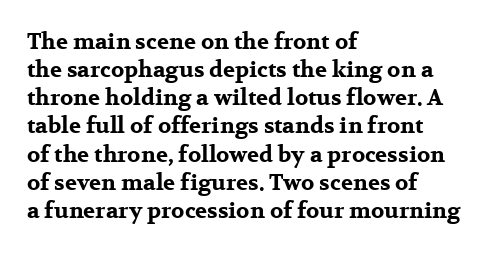
The image shows 22 px bold type, upright; set left-aligned, normal line spacing (1.28x), normal letter spacing, not underlined.
